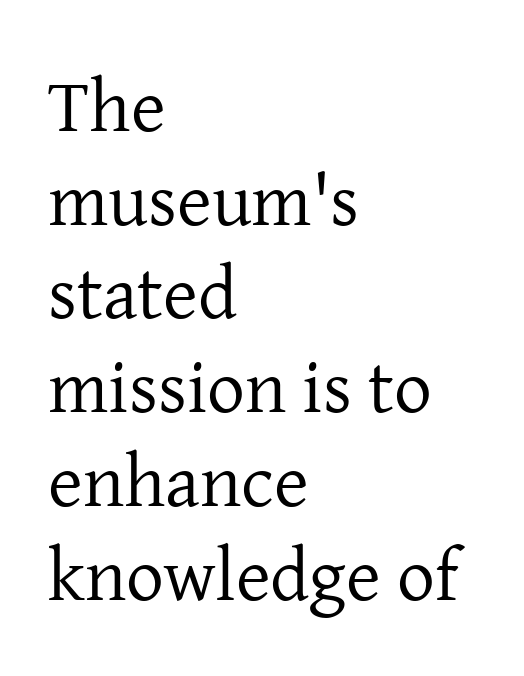
The image shows 75 px regular-weight serif type, upright; set left-aligned, normal line spacing (1.25x), normal letter spacing, not underlined; low stroke contrast and a medium x-height.
